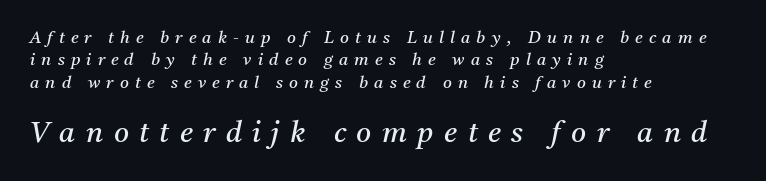
Any mark beneath the type? The region is blank. Slant detected: the letters are inclined. The paragraph has a hard left edge and a soft right edge. Is the stroke heavy? The answer is a plain regular-or-lighter.
